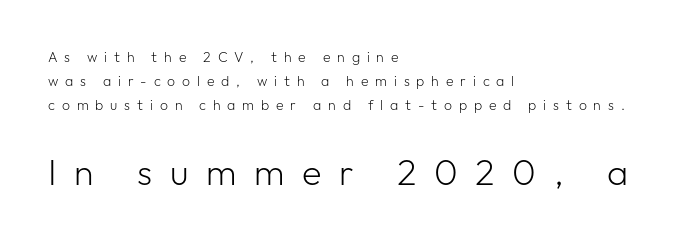
Q: Is the text bold? A: No.
Q: Is the text italic (slanted)? A: No, it is upright.
Q: Is the typeface a serif or a sans-serif typeface? A: Sans-serif.
Q: Is the text underlined? A: No.
Q: How is the paragraph aligned? A: Left-aligned.
Q: Is the spacing between letters normal or unusually wide? A: Unusually wide.
Q: Which block of text is set in a larger size, the first (top) or the second (bottom)? A: The second (bottom) one.
Q: Width (condensed, normal, or wide)? A: Normal.
Q: Stroke contrast? A: Low.
Q: x-height? A: Medium.
Q: Monospaced? A: No.
